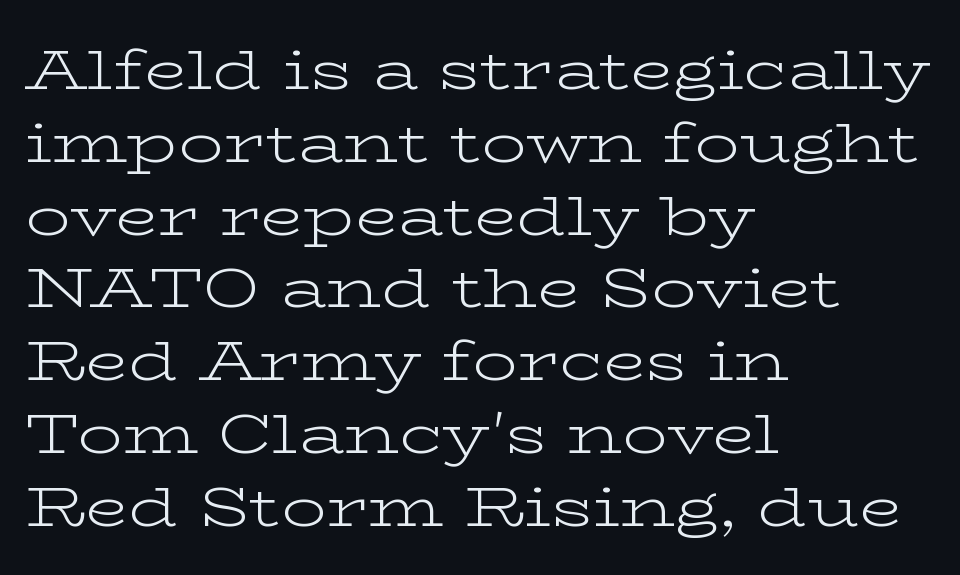
Compared with a typical body face, this is equally light or lighter still. Is the block centered? No — it sits flush against the left margin. Horizontal bands of white between lines are of average thickness. Every character sits straight up, as roman type does.
